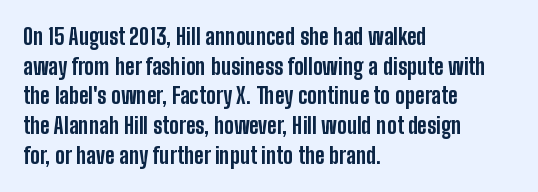
The image shows 22 px bold type, upright; set left-aligned, normal line spacing (1.35x), normal letter spacing, not underlined.
